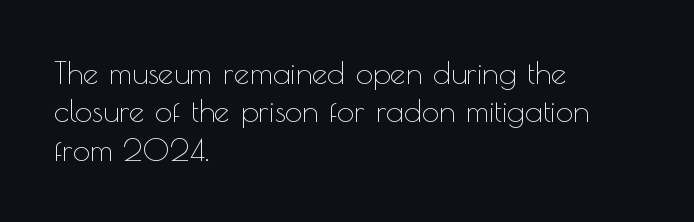
Is this a fixed-width face? No — the glyphs have proportional, varying widths. A roman cut, with each character standing at attention. Bold? No — there's no thickening of the strokes. Students, note that the glyphs here touch the page at normal intervals.
